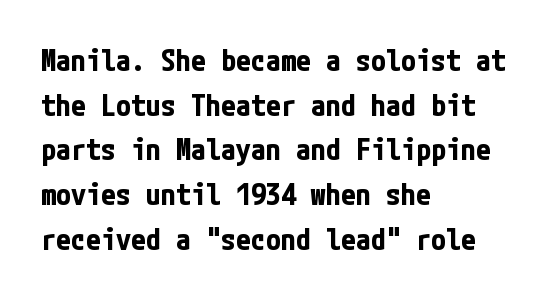
The image shows 30 px bold, condensed sans-serif type, upright; set left-aligned, normal line spacing (1.49x), normal letter spacing, not underlined; low stroke contrast and a medium x-height.
